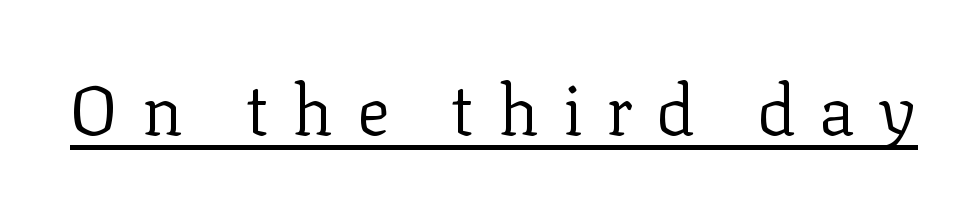
Like a heading marked for emphasis, these lines bear an underscore. The gaps between neighbouring characters are conspicuously large. This sample has the flowing, uneven cadence of proportional lettering. The font family rendered here belongs to the serif group. The letters stand straight up with perfectly vertical stems. Weight: not bold — regular or lighter.
